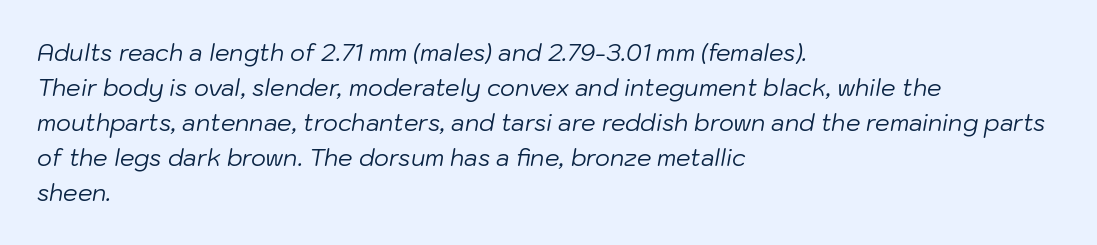
Q: Is the text bold? A: No.
Q: Is the text italic (slanted)? A: Yes, it leans right by about 10 degrees.
Q: Is the text underlined? A: No.
Q: How is the paragraph aligned? A: Left-aligned.
Q: Is the spacing between letters normal or unusually wide? A: Normal.
Q: Is the spacing between lines tight, normal or loose? A: Normal.
